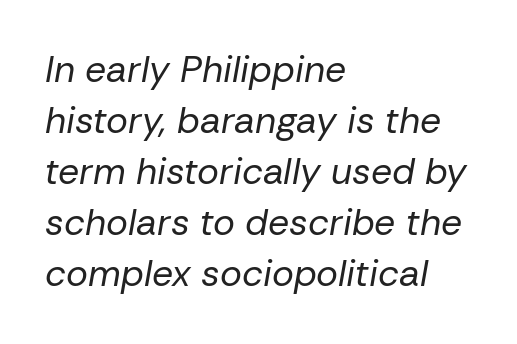
Posture: slanted. Honestly, there is no underline to notice here at all. Compared with a typical body face, this is equally light or lighter still. This block has exactly the height ordinary leading produces. Character widths vary here, with narrow letters taking less room than wide ones. The typesetter chose a ragged-right arrangement here.
